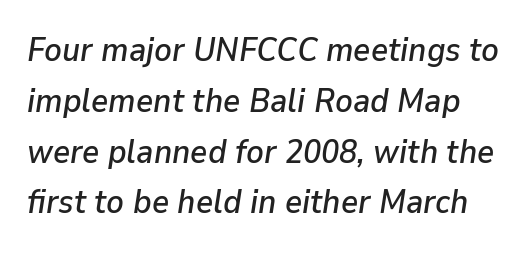
The image shows 33 px text type, italic (leaning right); set normal line spacing (1.54x), normal letter spacing, not underlined; low stroke contrast and a medium x-height.
